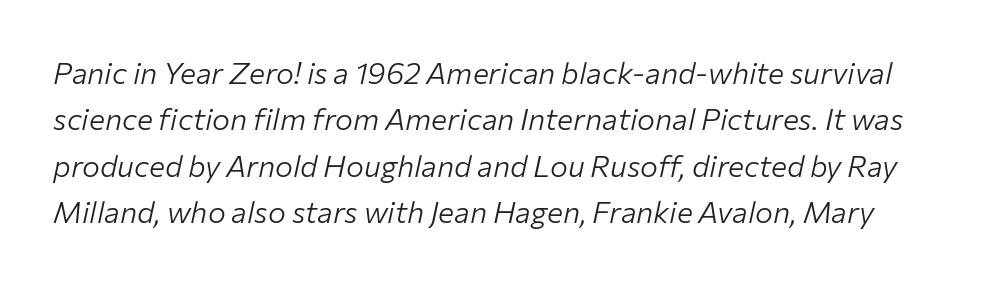
Students, observe: this is what conventionally led text looks like. Beneath every word, the page is bare. A typesetter would call this proportional, since set widths differ per character. The strokes are not fattened; the text isn't bold. Rendered with sloped, italic letterforms. Students, note that the glyphs here touch the page at normal intervals.
